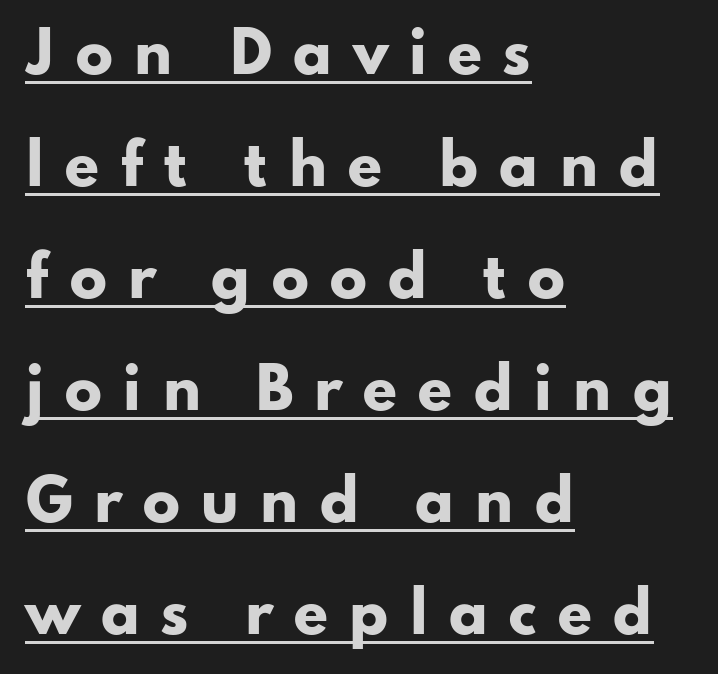
Q: Is the text bold? A: Yes.
Q: Is the text italic (slanted)? A: No, it is upright.
Q: Is the typeface a serif or a sans-serif typeface? A: Sans-serif.
Q: Is the text underlined? A: Yes.
Q: How is the paragraph aligned? A: Left-aligned.
Q: Is the spacing between letters normal or unusually wide? A: Unusually wide.
Q: Is the spacing between lines tight, normal or loose? A: Loose.
Q: Width (condensed, normal, or wide)? A: Wide.
Q: Stroke contrast? A: Low.
Q: x-height? A: Small.
Q: Monospaced? A: No.
